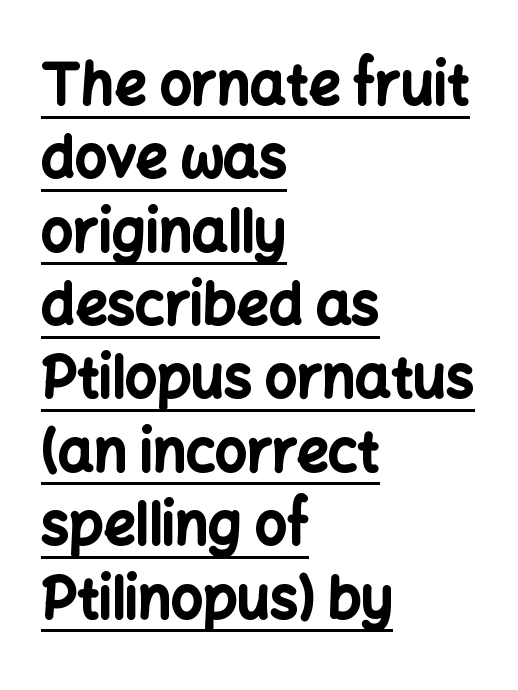
The image shows 56 px bold sans-serif type, upright; set left-aligned, normal line spacing (1.31x), normal letter spacing, underlined; low stroke contrast and a medium x-height.
